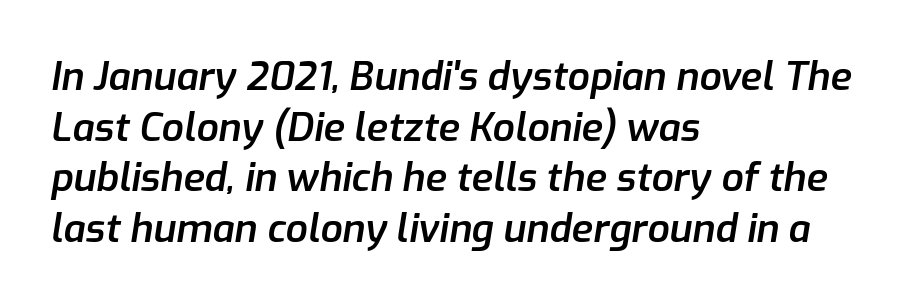
These lines sit exactly where default settings would place them. This sample uses plain, unmodified letter spacing. The letters advance in unequal steps, a hallmark of proportional type. Observe the lean: these are italic letterforms.
